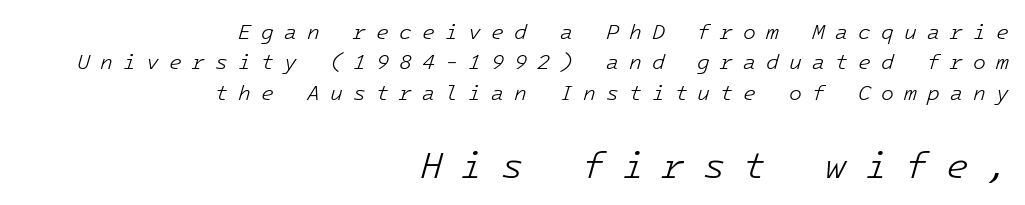
Q: Is the text bold? A: No.
Q: Is the text italic (slanted)? A: Yes, it leans right by about 16 degrees.
Q: Is the text underlined? A: No.
Q: How is the paragraph aligned? A: Right-aligned.
Q: Is the spacing between letters normal or unusually wide? A: Unusually wide.
Q: Is the spacing between lines tight, normal or loose? A: Normal.
Q: Which block of text is set in a larger size, the first (top) or the second (bottom)? A: The second (bottom) one.
Q: Width (condensed, normal, or wide)? A: Normal.
Q: Stroke contrast? A: Low.
Q: x-height? A: Medium.
Q: Monospaced? A: Yes.
